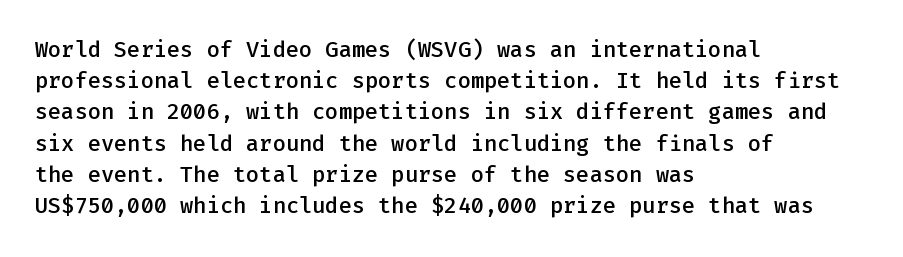
{"italic": "no", "bold": "semi", "underline": "no", "align": "left", "line_spacing": "normal", "line_spacing_ratio": 1.42, "letter_spacing": "normal", "letter_spacing_em": 0.0, "glyph_px": 22}
